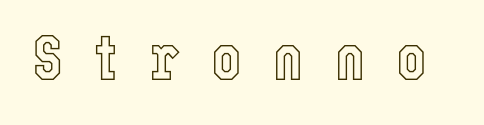
Do the characters align in a grid? No, the font is proportional. Words float on clear page, feet unadorned. Posture: straight, roman, zero tilt. This rendering widens character spacing well past its baseline value.
